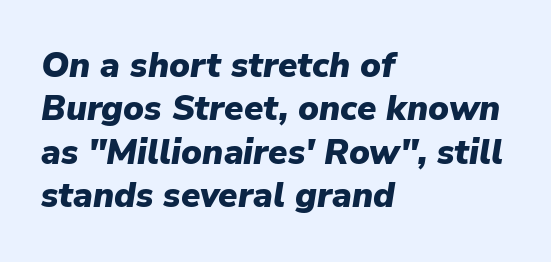
{"italic": "yes", "lean": "right", "slant_degrees": 9, "bold": "yes", "weight": "heavy", "width": "normal", "stroke_contrast": "low", "x_height": "medium", "monospaced": "no", "underline": "no", "align": "left", "line_spacing_ratio": 1.24, "letter_spacing": "normal", "letter_spacing_em": 0.0, "glyph_px": 35}
